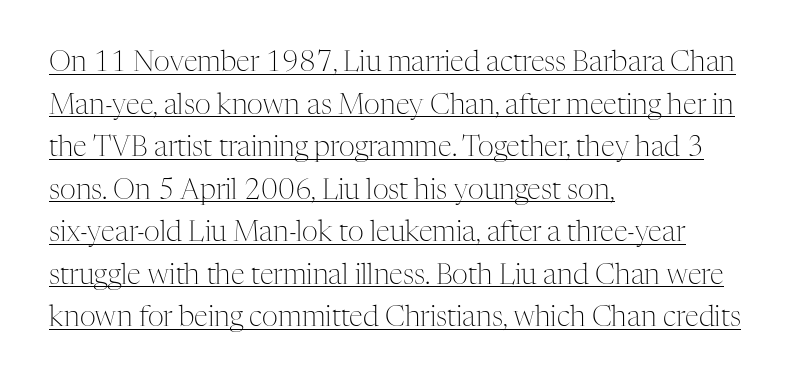
The image shows 28 px light serif type, upright; set left-aligned, normal line spacing (1.52x), normal letter spacing, underlined; medium stroke contrast and a medium x-height.
